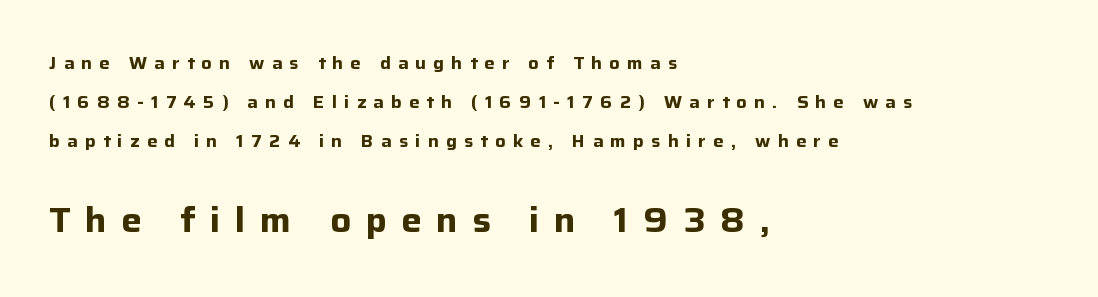
The image shows 34 px bold sans-serif type, upright; set left-aligned, loose line spacing (2.3x), unusually wide letter spacing (+0.43 em), not underlined; the second (bottom) block is 2.0x larger; low stroke contrast and a medium x-height.
